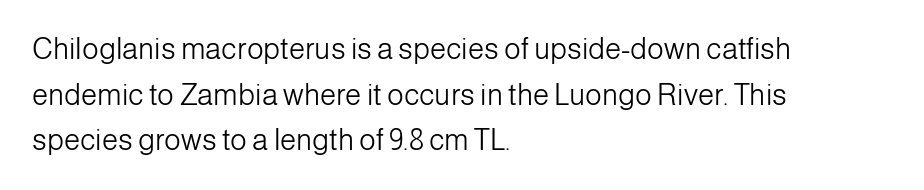
{"serif": "no", "italic": "no", "bold": "no", "weight": "light", "width": "normal", "stroke_contrast": "low", "x_height": "medium", "monospaced": "no", "underline": "no", "align": "left", "line_spacing": "normal", "line_spacing_ratio": 1.57, "letter_spacing": "normal", "letter_spacing_em": 0.0, "glyph_px": 29}
